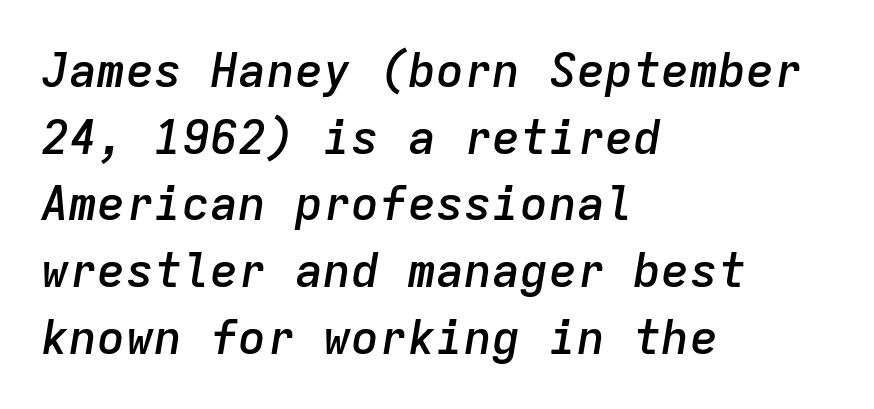
{"italic": "yes", "lean": "right", "slant_degrees": 9, "bold": "semi", "weight": "semibold", "width": "normal", "stroke_contrast": "low", "x_height": "medium", "monospaced": "yes", "underline": "no", "align": "left", "line_spacing": "normal", "line_spacing_ratio": 1.42, "letter_spacing": "normal", "letter_spacing_em": 0.0, "glyph_px": 47}
